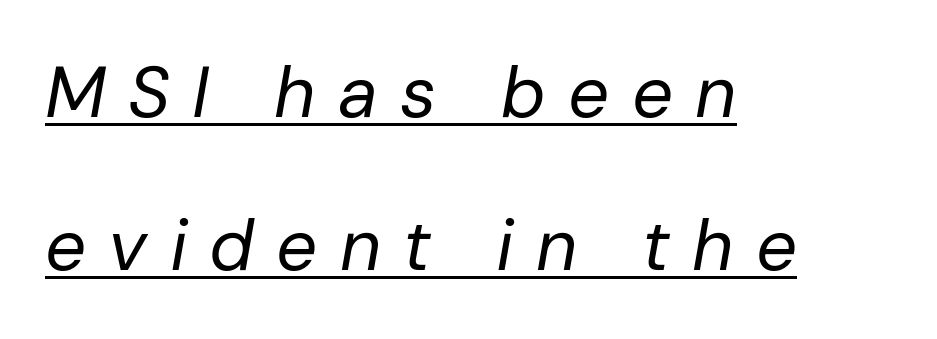
There's an unmistakable incline to the writing here. The type is letterspaced generously, with wide tracking. The characters are drawn with everyday or finer stroke widths. Is this a fixed-width face? No — the glyphs have proportional, varying widths. Descenders here cross a horizontal rule under the line.
